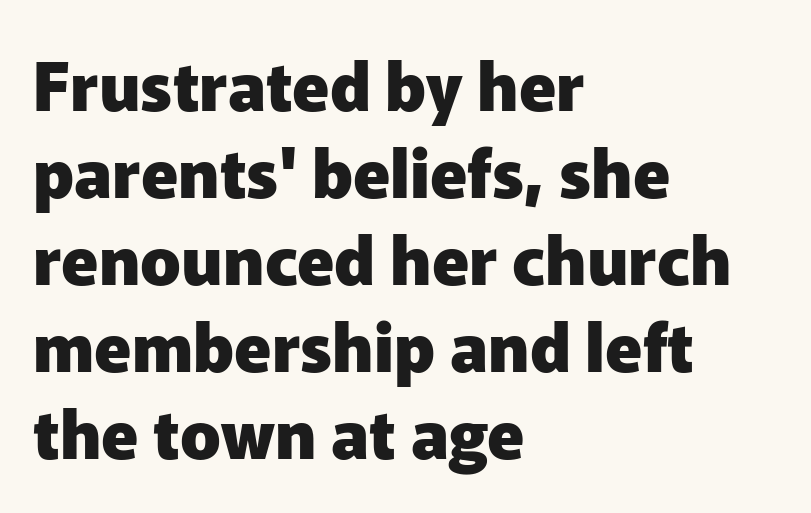
The image shows 67 px heavy sans-serif type, upright; set left-aligned, normal line spacing (1.3x), normal letter spacing, not underlined; low stroke contrast and a medium x-height.
